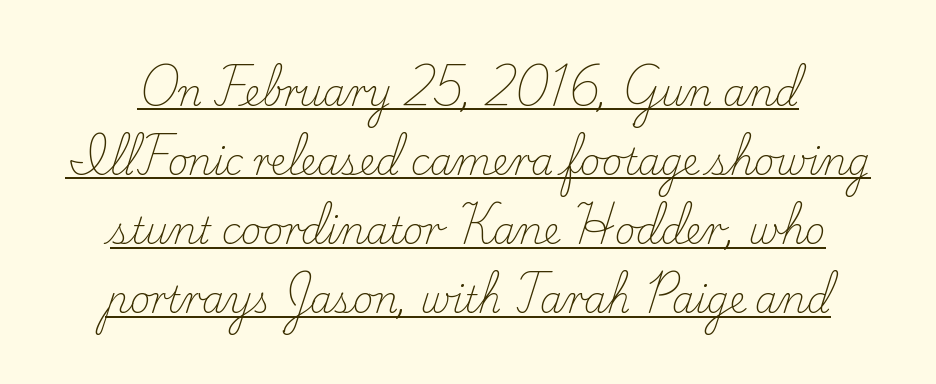
The image shows 36 px light serif type; set loose line spacing (1.92x), normal letter spacing, underlined; low stroke contrast and a small x-height.
